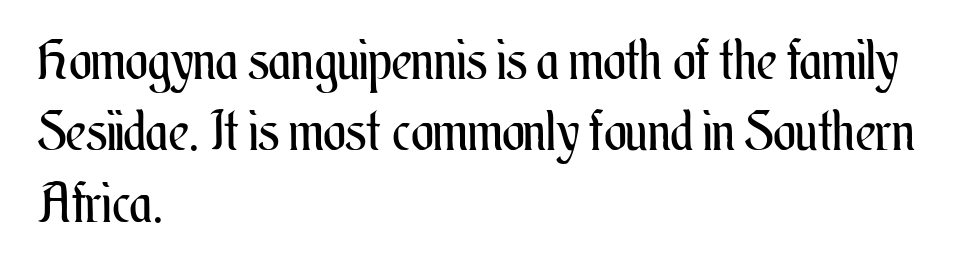
Q: Is the text bold? A: No.
Q: Is the text italic (slanted)? A: No, it is upright.
Q: Is the text underlined? A: No.
Q: How is the paragraph aligned? A: Left-aligned.
Q: Is the spacing between letters normal or unusually wide? A: Normal.
Q: Is the spacing between lines tight, normal or loose? A: Normal.
Q: Width (condensed, normal, or wide)? A: Condensed.
Q: Stroke contrast? A: Medium.
Q: x-height? A: Small.
Q: Monospaced? A: No.
